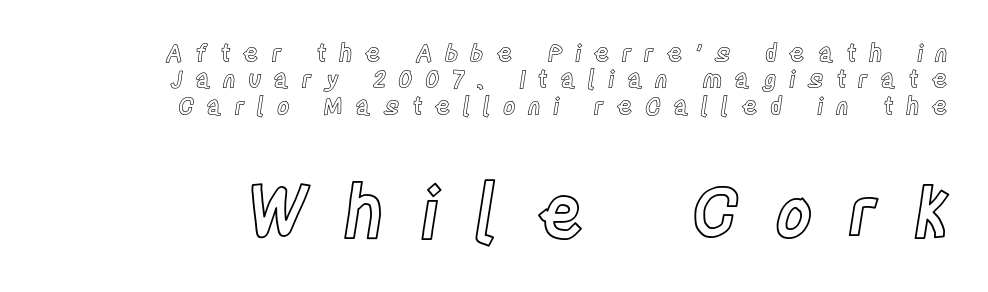
Q: Is the text italic (slanted)? A: Yes.
Q: Is the text underlined? A: No.
Q: How is the paragraph aligned? A: Right-aligned.
Q: Is the spacing between letters normal or unusually wide? A: Unusually wide.
Q: Is the spacing between lines tight, normal or loose? A: Tight.
Q: Which block of text is set in a larger size, the first (top) or the second (bottom)? A: The second (bottom) one.
Q: Width (condensed, normal, or wide)? A: Condensed.
Q: x-height? A: Large.
Q: Monospaced? A: No.
